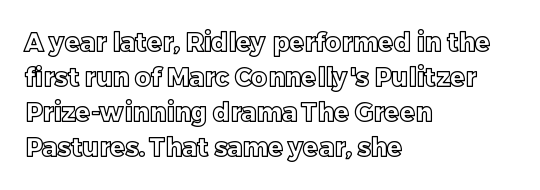
The image shows 25 px text type, upright; set left-aligned, normal line spacing (1.4x), normal letter spacing, not underlined.
